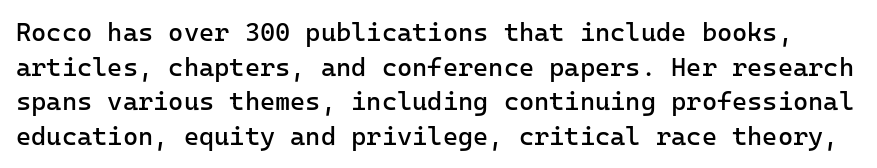
The image shows 26 px text type, upright; set normal line spacing (1.33x), normal letter spacing, not underlined.
